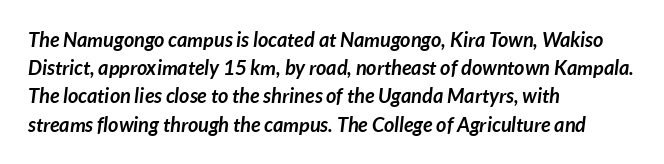
Q: Is the text bold? A: Yes.
Q: Is the text underlined? A: No.
Q: How is the paragraph aligned? A: Left-aligned.
Q: Is the spacing between letters normal or unusually wide? A: Normal.
Q: Is the spacing between lines tight, normal or loose? A: Normal.
